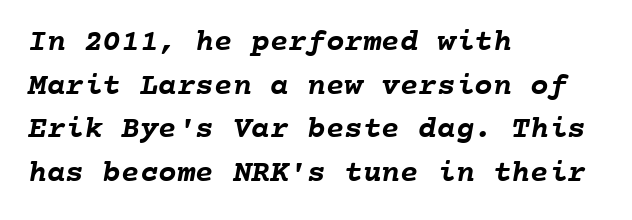
Q: Is the text bold? A: Yes.
Q: Is the text underlined? A: No.
Q: How is the paragraph aligned? A: Left-aligned.
Q: Is the spacing between letters normal or unusually wide? A: Normal.
Q: Is the spacing between lines tight, normal or loose? A: Normal.
Q: Width (condensed, normal, or wide)? A: Normal.
Q: Stroke contrast? A: Low.
Q: x-height? A: Medium.
Q: Monospaced? A: Yes.
